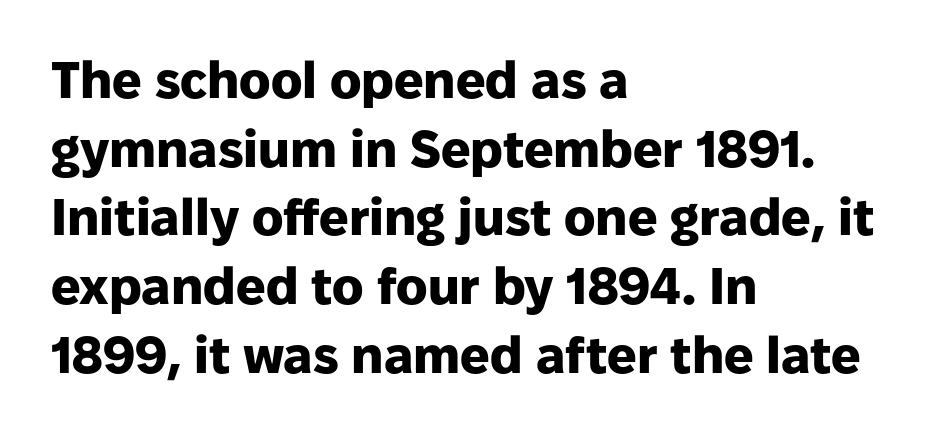
Stroke terminals: plain, sans-serif. The vertical gap from one line to the next is medium. Ordinary non-slanted type is in use. Here the glyphs are tracked normally, forming tight word shapes.
